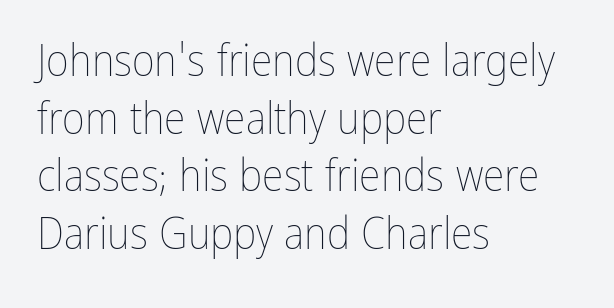
Q: Is the text bold? A: No.
Q: Is the text italic (slanted)? A: No, it is upright.
Q: Is the text underlined? A: No.
Q: How is the paragraph aligned? A: Left-aligned.
Q: Is the spacing between letters normal or unusually wide? A: Normal.
Q: Is the spacing between lines tight, normal or loose? A: Normal.
Q: Width (condensed, normal, or wide)? A: Condensed.
Q: Stroke contrast? A: Low.
Q: x-height? A: Medium.
Q: Monospaced? A: No.
